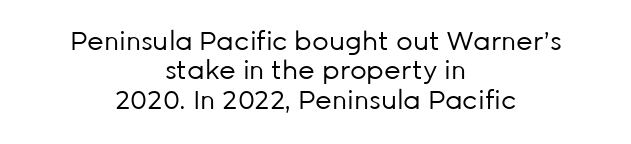
{"italic": "no", "bold": "no", "underline": "no", "align": "center", "line_spacing": "tight", "line_spacing_ratio": 1.13, "letter_spacing": "normal", "letter_spacing_em": 0.0, "glyph_px": 26}
